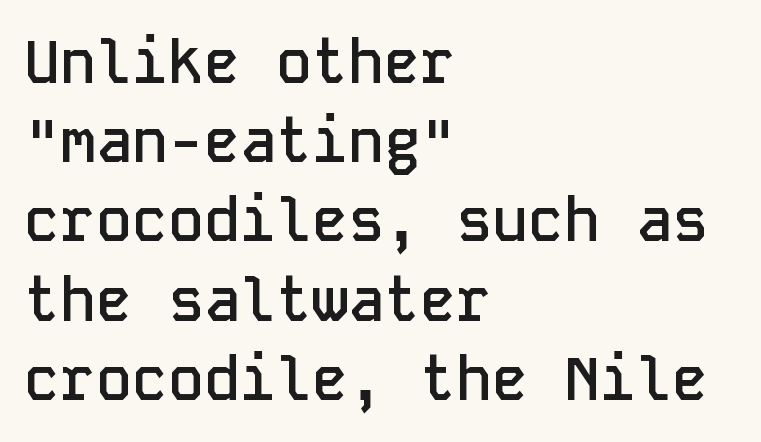
{"serif": "no", "italic": "no", "bold": "semi", "weight": "semibold", "width": "normal", "stroke_contrast": "low", "x_height": "medium", "monospaced": "yes", "underline": "no", "align": "left", "line_spacing": "normal", "line_spacing_ratio": 1.32, "letter_spacing": "normal", "letter_spacing_em": 0.0, "glyph_px": 60}
